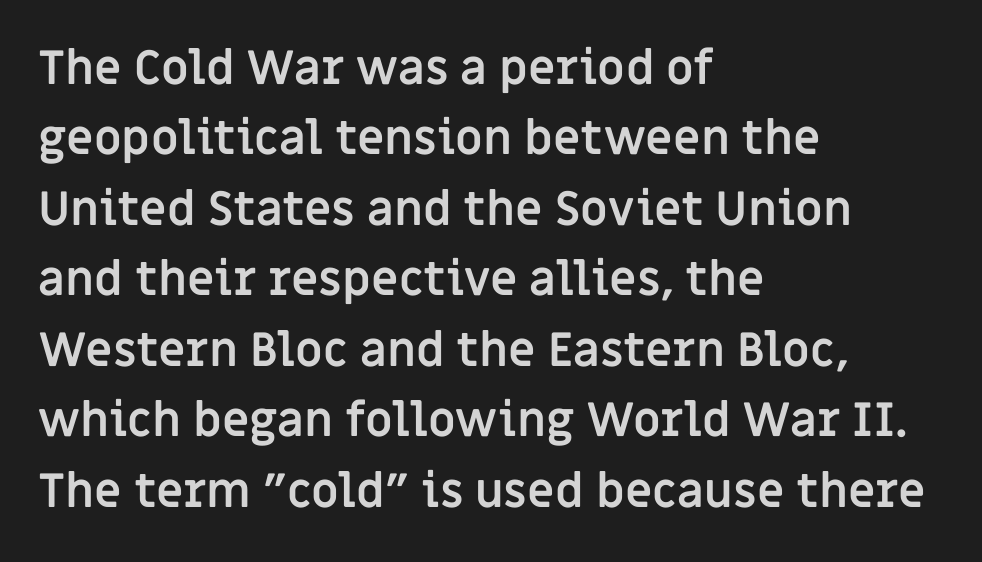
Words appear dense and cohesive because spacing is normal. The rendering shows plain stroke endings on the letterforms — a sans-serif design. The space beneath each line is pristine and unruled. Does the weight exceed regular? Yes, all the way to bold. Do the letters lean? They stand straight.
